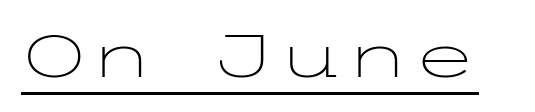
The image shows 61 px light, wide sans-serif type, upright; set normal letter spacing, underlined; low stroke contrast and a medium x-height.
